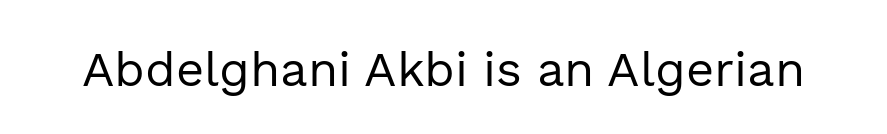
This is sans-serif lettering, the kind often seen on screens and signage. This sample uses an upright cut, with every glyph sitting square on the baseline. Looks like regular typesetting: each glyph gets only the width it needs. This reads as an unemphasized weight, regular at the heaviest. The baseline area is clear.
